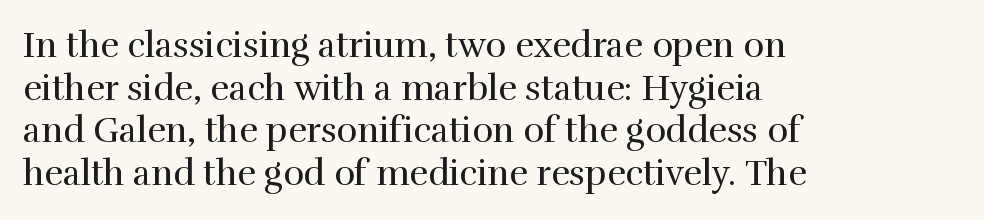
{"serif": "yes", "italic": "no", "bold": "no", "weight": "regular", "width": "normal", "x_height": "medium", "monospaced": "no", "underline": "no", "align": "left", "line_spacing_ratio": 1.22, "letter_spacing": "normal", "letter_spacing_em": 0.0, "glyph_px": 35}
